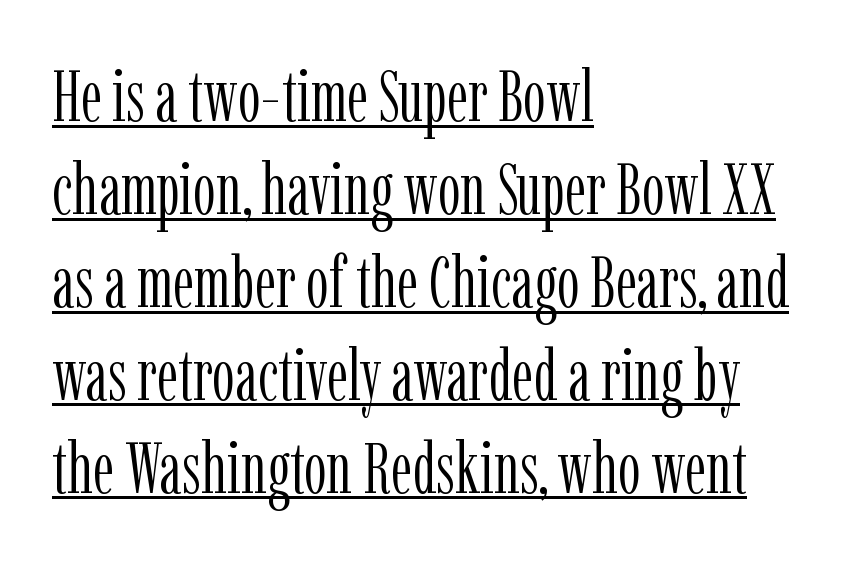
{"serif": "yes", "italic": "no", "bold": "no", "weight": "light", "width": "condensed", "stroke_contrast": "low", "x_height": "medium", "monospaced": "no", "underline": "yes", "align": "left", "line_spacing": "normal", "line_spacing_ratio": 1.29, "letter_spacing": "normal", "letter_spacing_em": 0.0, "glyph_px": 72}
